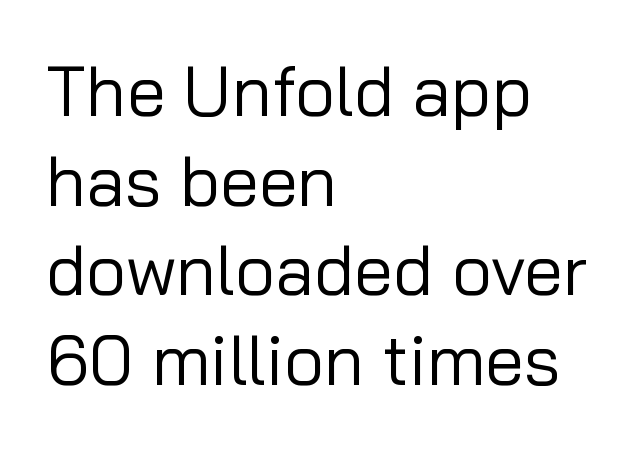
The image shows 70 px regular-weight sans-serif type, upright; set left-aligned, normal line spacing (1.28x), normal letter spacing, not underlined; low stroke contrast and a medium x-height.
